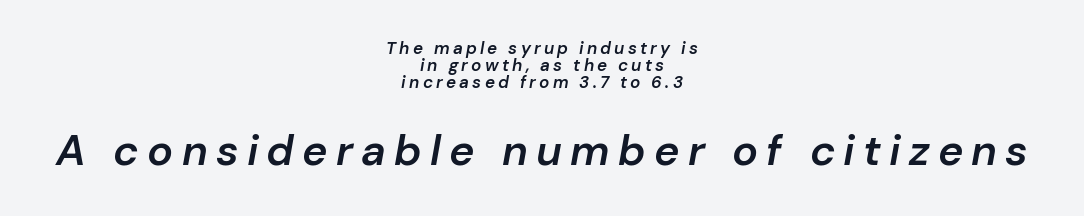
Q: Is the text bold? A: Semi-bold.
Q: Is the text italic (slanted)? A: Yes, it leans right by about 10 degrees.
Q: Is the text underlined? A: No.
Q: How is the paragraph aligned? A: Centered.
Q: Is the spacing between lines tight, normal or loose? A: Tight.
Q: Which block of text is set in a larger size, the first (top) or the second (bottom)? A: The second (bottom) one.
Q: Width (condensed, normal, or wide)? A: Normal.
Q: Stroke contrast? A: Low.
Q: x-height? A: Medium.
Q: Monospaced? A: No.
